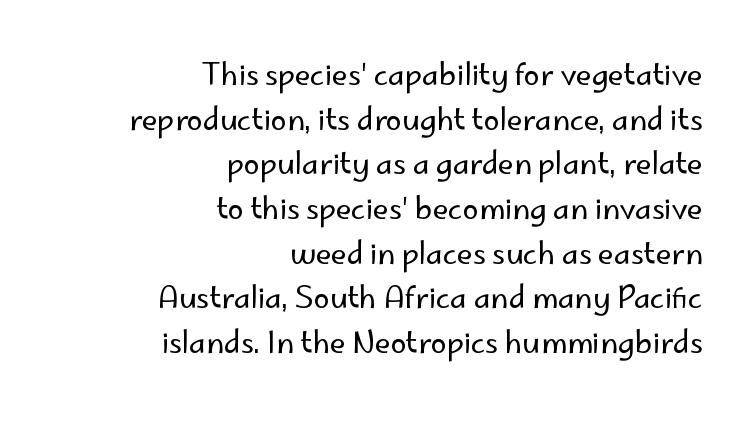
Only glyphs here, with clear space below each row. Unlike a traditional serif, this face leaves its strokes unadorned. Caption: face not bold, strokes unweighted. Does the lettering tilt? It doesn't — this is upright.
